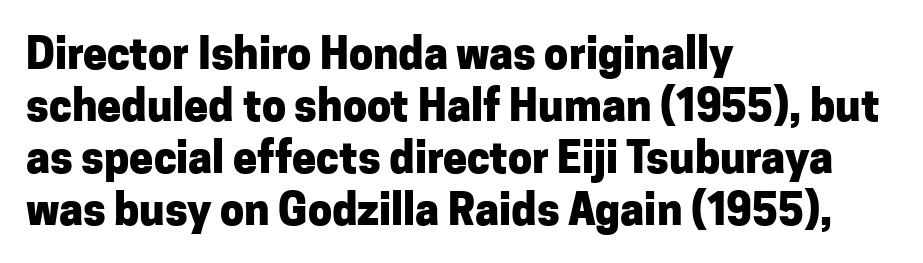
The image shows 43 px heavy sans-serif type, upright; set left-aligned, line spacing 1.21x, normal letter spacing, not underlined; low stroke contrast and a medium x-height.
